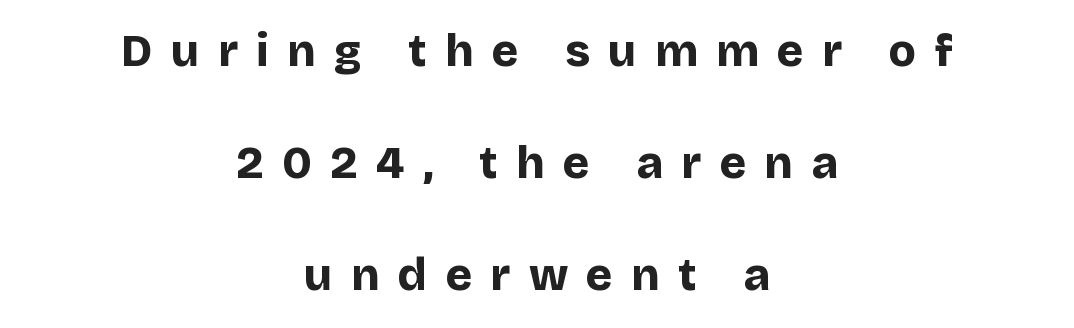
The gaps between neighbouring characters are conspicuously large. Leading is clearly above the norm, producing a sparse column. Note the varied advance widths — an 'i' is clearly narrower than an 'm'. Each letter's strokes conclude bluntly, with no projecting serifs. You can tell it's not italic because the verticals are truly vertical. Set as a true bold cut, around the 700 mark.
